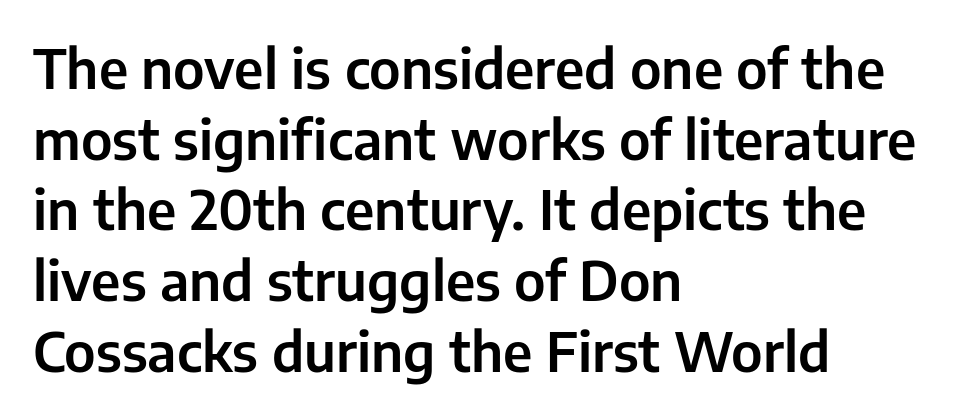
Q: Is the text italic (slanted)? A: No, it is upright.
Q: Is the typeface a serif or a sans-serif typeface? A: Sans-serif.
Q: Is the text underlined? A: No.
Q: How is the paragraph aligned? A: Left-aligned.
Q: Is the spacing between letters normal or unusually wide? A: Normal.
Q: Is the spacing between lines tight, normal or loose? A: Normal.
Q: Width (condensed, normal, or wide)? A: Normal.
Q: Stroke contrast? A: Low.
Q: x-height? A: Medium.
Q: Monospaced? A: No.
